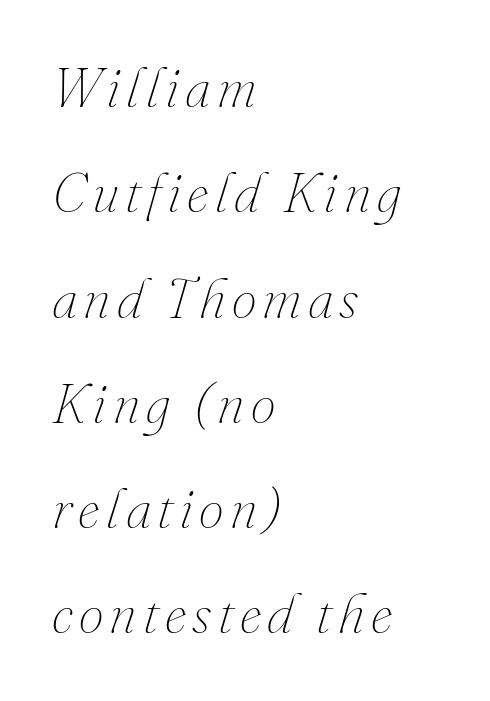
{"italic": "yes", "lean": "right", "slant_degrees": 16, "bold": "no", "weight": "thin", "width": "normal", "stroke_contrast": "medium", "x_height": "small", "monospaced": "no", "underline": "no", "align": "left", "line_spacing_ratio": 1.88, "glyph_px": 56}
